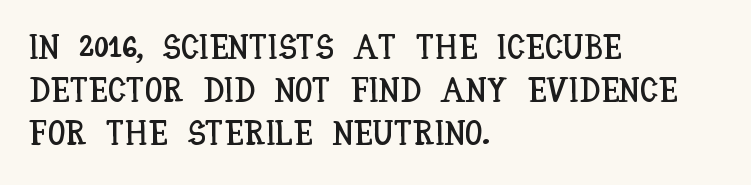
Default kerning and tracking; the words read as compact shapes. Honestly, there is no underline to notice here at all. Posture: vertical. The passage is arranged the way most books set body copy — flush left.
